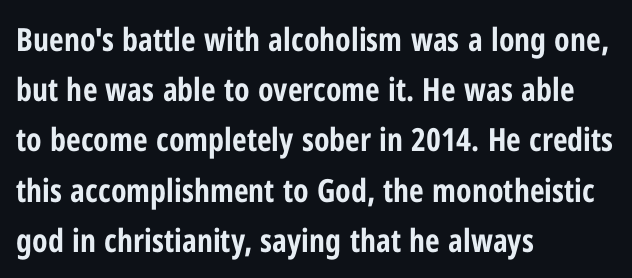
Q: Is the text bold? A: Yes.
Q: Is the text italic (slanted)? A: No, it is upright.
Q: Is the typeface a serif or a sans-serif typeface? A: Sans-serif.
Q: Is the text underlined? A: No.
Q: How is the paragraph aligned? A: Left-aligned.
Q: Is the spacing between letters normal or unusually wide? A: Normal.
Q: Is the spacing between lines tight, normal or loose? A: Normal.
Q: Width (condensed, normal, or wide)? A: Condensed.
Q: Stroke contrast? A: Low.
Q: x-height? A: Medium.
Q: Monospaced? A: No.
